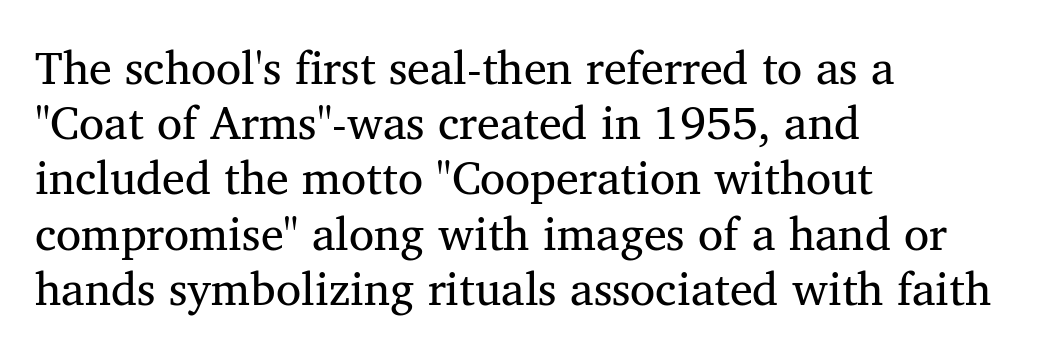
Caption: standard tracking, unaltered. These lines are rendered in a variable-pitch font. Left-aligned paragraph, ragged on the right. Examine the stroke ends and you'll spot serifs.
